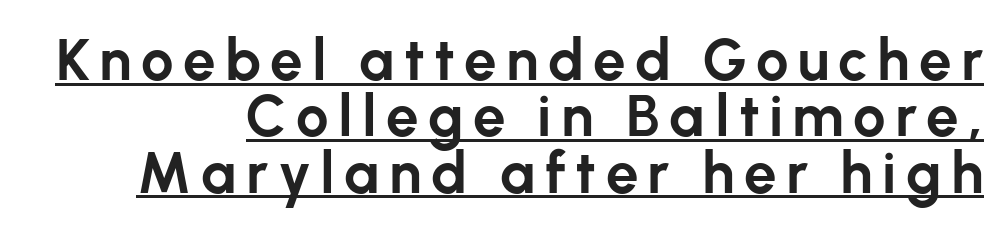
The image shows 58 px bold sans-serif type, upright; set right-aligned, tight line spacing (0.97x), underlined; low stroke contrast and a medium x-height.
